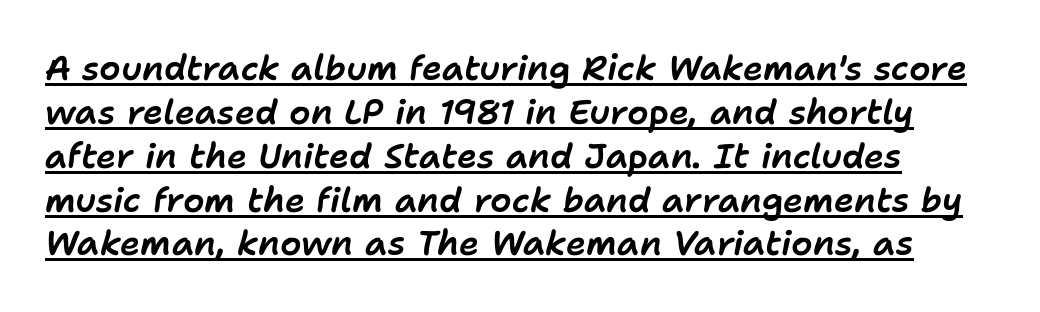
{"italic": "yes", "lean": "right", "slant_degrees": 11, "width": "normal", "stroke_contrast": "low", "x_height": "medium", "monospaced": "no", "underline": "yes", "line_spacing": "normal", "line_spacing_ratio": 1.29, "letter_spacing": "normal", "letter_spacing_em": 0.0, "glyph_px": 34}
